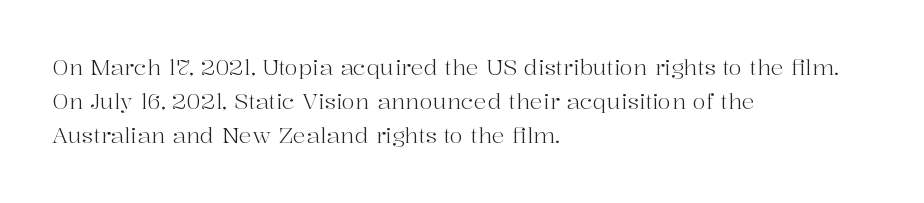
Q: Is the text bold? A: No.
Q: Is the text italic (slanted)? A: No, it is upright.
Q: Is the text underlined? A: No.
Q: How is the paragraph aligned? A: Left-aligned.
Q: Is the spacing between letters normal or unusually wide? A: Normal.
Q: Is the spacing between lines tight, normal or loose? A: Normal.
